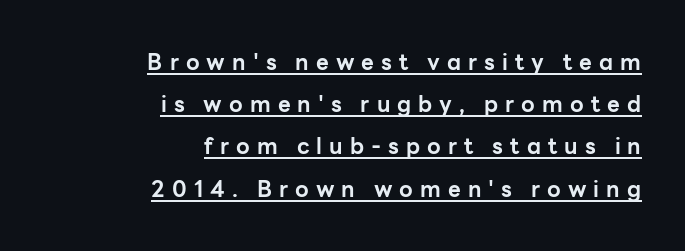
Students, observe the line beneath the letters — that is underlining. Short and long lines alike share a common ending point at right. Words appear elongated and porous because spacing is wide. Posture: straight, roman, zero tilt. Widely set lines give the paragraph a tall, airy silhouette. Bold? Absolutely — the strokes are thick and heavy.
